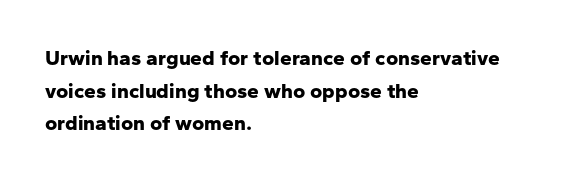
The rendering anchors every line to the left-hand side. In terms of posture, this sample is upright. This sample uses plain, unmodified letter spacing. The gap between lines stays unmarked.
